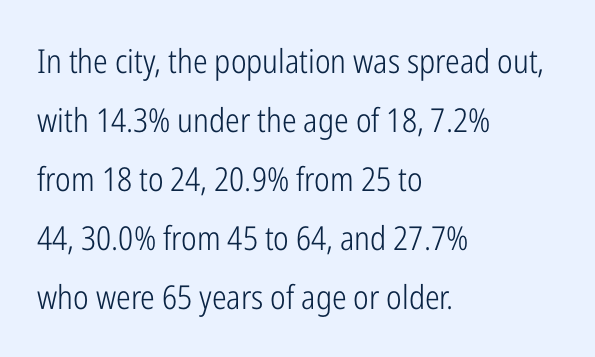
{"serif": "no", "italic": "no", "bold": "no", "weight": "light", "width": "condensed", "stroke_contrast": "low", "x_height": "medium", "monospaced": "no", "underline": "no", "align": "left", "line_spacing_ratio": 1.79, "letter_spacing": "normal", "letter_spacing_em": 0.0, "glyph_px": 33}
